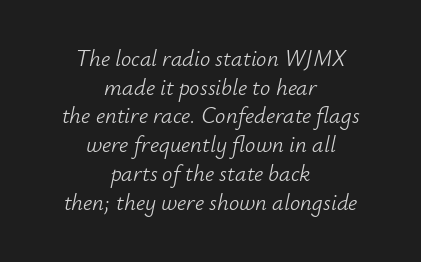
Unmarked baselines from the first word to the last. What stands out about the letter spacing? Nothing — it is the standard amount. On a weight scale, this lands at 450 or below. The font's italic variant was chosen for this text. This rendering uses center alignment, leaving both contours irregular but symmetric.
